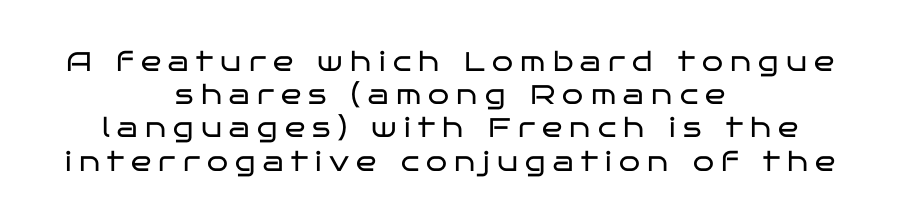
{"italic": "no", "bold": "no", "underline": "no", "align": "center", "line_spacing_ratio": 1.23, "letter_spacing": "wide", "letter_spacing_em": 0.27, "glyph_px": 27}
